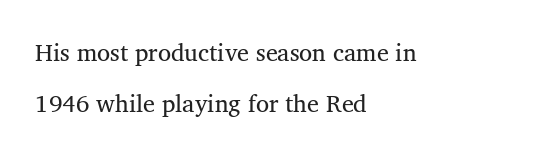
The image shows 24 px text type, upright; set left-aligned, loose line spacing (2.14x), normal letter spacing, not underlined.
